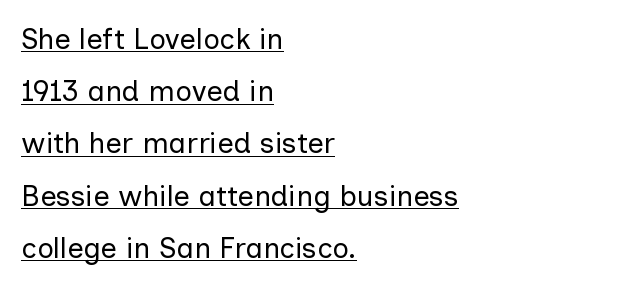
{"serif": "no", "italic": "no", "bold": "no", "weight": "regular", "width": "normal", "stroke_contrast": "low", "x_height": "medium", "monospaced": "no", "underline": "yes", "align": "left", "line_spacing_ratio": 1.8, "letter_spacing": "normal", "letter_spacing_em": 0.0, "glyph_px": 29}
